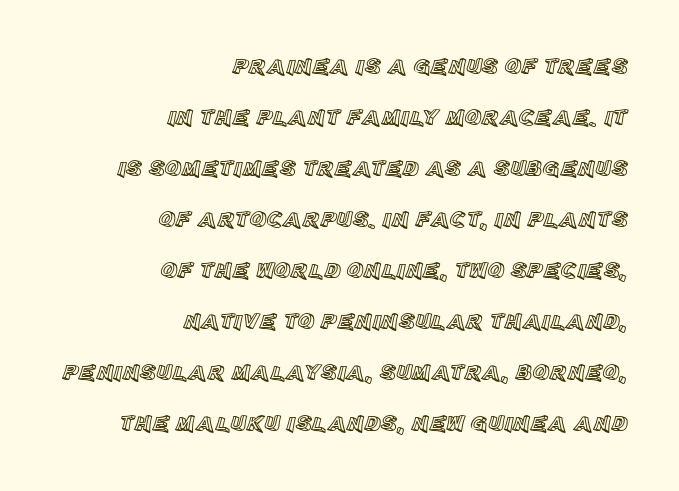
The image shows 23 px text type; set right-aligned, loose line spacing (2.22x), normal letter spacing, not underlined.
